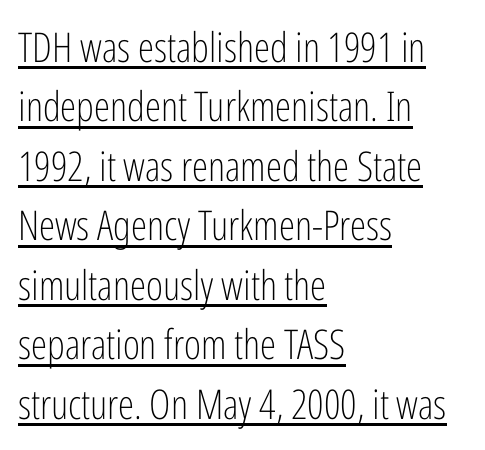
{"serif": "no", "italic": "no", "bold": "no", "weight": "light", "width": "condensed", "stroke_contrast": "low", "x_height": "medium", "monospaced": "no", "underline": "yes", "align": "left", "line_spacing": "normal", "line_spacing_ratio": 1.45, "letter_spacing": "normal", "letter_spacing_em": 0.0, "glyph_px": 41}
